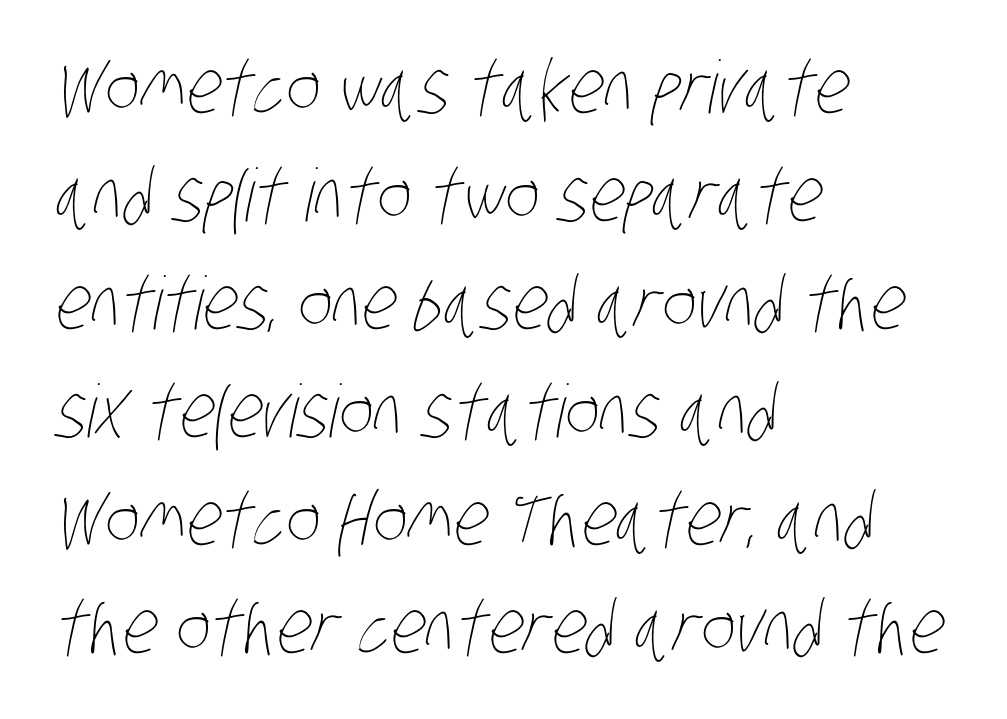
In CSS terms this would be text-align: left. The passage shown has conventional tracking throughout. Reading down the column, the eye jumps a familiar distance to each next line. Is this a fixed-width face? No — the glyphs have proportional, varying widths. Descenders are the only things crossing below the line. No heavy texture on the line: the type isn't bold.
